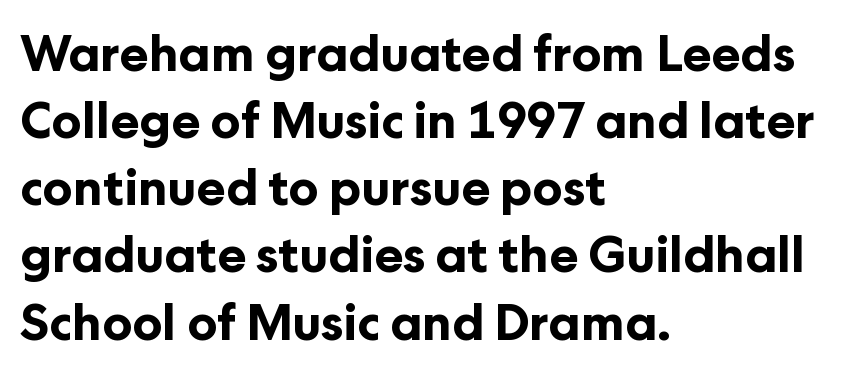
Leading matches the norm, producing a regular column. Classification — sans serif. The glyphs are unaccompanied by any horizontal stroke below them. Tracking here is standard; glyphs follow each other at the usual distance. Varying glyph widths throughout — classic text-font behaviour. Short and long lines alike share a common starting point at left.
